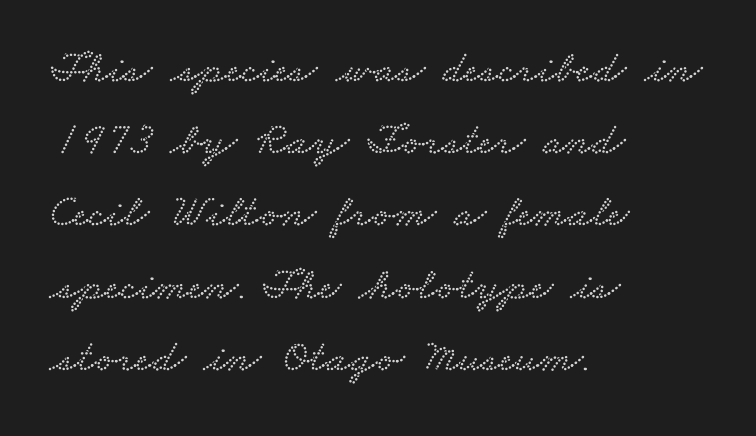
A normal amount of white space separates one row of letters from the next. Leftover space on each line is placed entirely after the last word. Descenders hang freely into open space. Each letter's strokes conclude with small projecting serifs.
